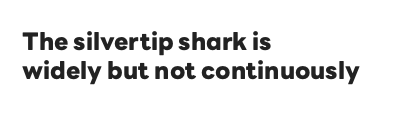
Check the space under the baseline: it is left empty. Words appear dense and cohesive because spacing is normal. Summary of weight: heavy, a full bold. Caption: multi-line text, flush left, ragged right.
